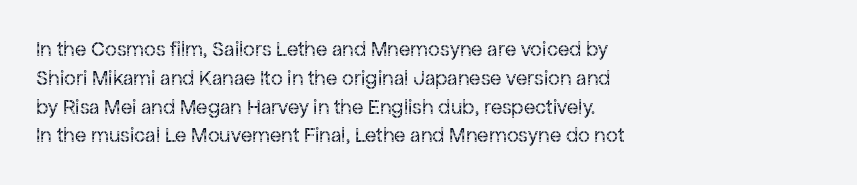
The image shows 21 px text type, upright; set left-aligned, normal line spacing (1.37x), normal letter spacing, not underlined.
